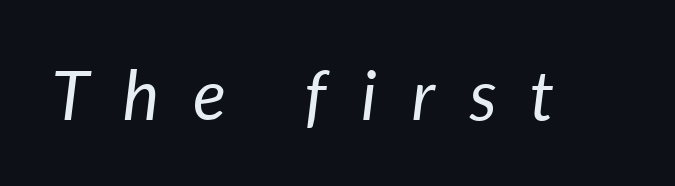
The image shows 69 px regular-weight type, italic (leaning right); set unusually wide letter spacing (+0.49 em), not underlined; low stroke contrast and a medium x-height.
